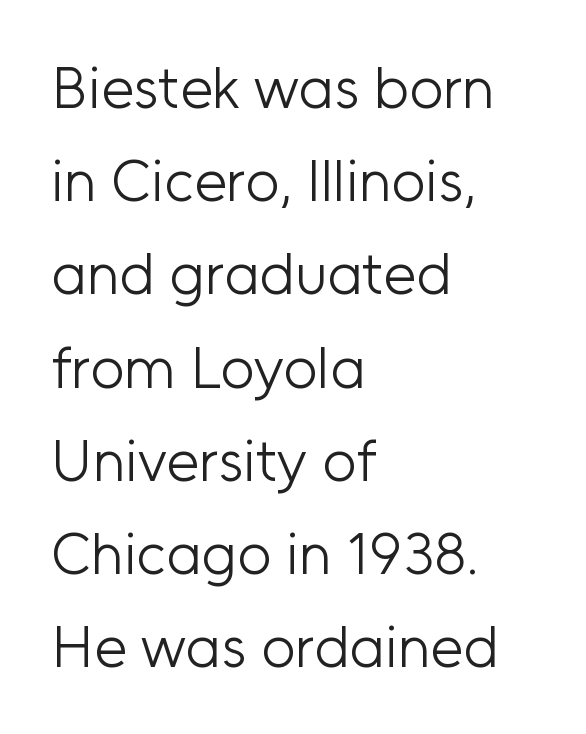
Q: Is the text bold? A: No.
Q: Is the text italic (slanted)? A: No, it is upright.
Q: Is the typeface a serif or a sans-serif typeface? A: Sans-serif.
Q: Is the text underlined? A: No.
Q: How is the paragraph aligned? A: Left-aligned.
Q: Is the spacing between letters normal or unusually wide? A: Normal.
Q: Is the spacing between lines tight, normal or loose? A: Normal.
Q: Width (condensed, normal, or wide)? A: Normal.
Q: Stroke contrast? A: Low.
Q: x-height? A: Medium.
Q: Monospaced? A: No.
